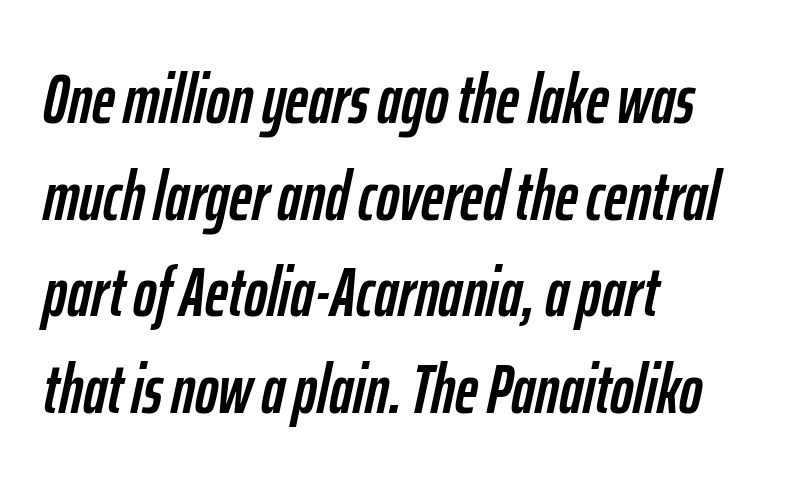
Q: Is the text italic (slanted)? A: Yes, it leans right by about 12 degrees.
Q: Is the text underlined? A: No.
Q: How is the paragraph aligned? A: Left-aligned.
Q: Is the spacing between letters normal or unusually wide? A: Normal.
Q: Is the spacing between lines tight, normal or loose? A: Normal.
Q: Width (condensed, normal, or wide)? A: Condensed.
Q: Stroke contrast? A: Low.
Q: x-height? A: Medium.
Q: Monospaced? A: No.
